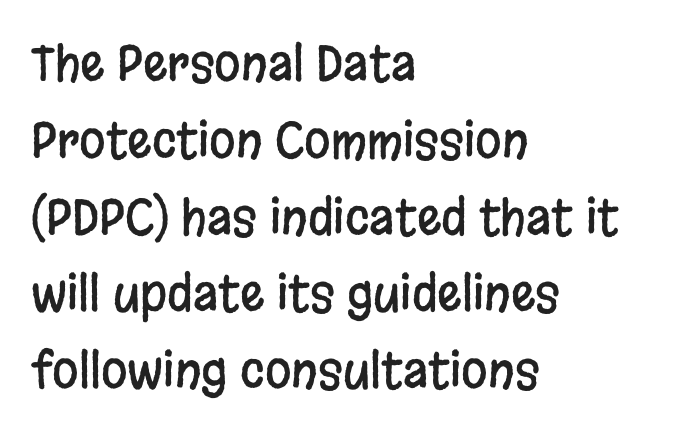
Q: Is the text italic (slanted)? A: No, it is upright.
Q: Is the typeface a serif or a sans-serif typeface? A: Sans-serif.
Q: Is the text underlined? A: No.
Q: How is the paragraph aligned? A: Left-aligned.
Q: Is the spacing between letters normal or unusually wide? A: Normal.
Q: Is the spacing between lines tight, normal or loose? A: Normal.
Q: Width (condensed, normal, or wide)? A: Condensed.
Q: Stroke contrast? A: Low.
Q: x-height? A: Large.
Q: Monospaced? A: No.
